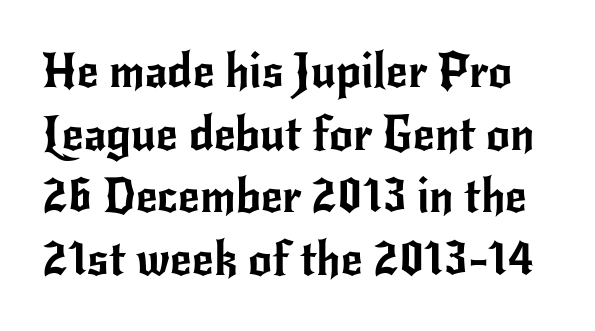
The image shows 47 px sans-serif type, upright; set normal line spacing (1.33x), normal letter spacing, not underlined; low stroke contrast and a small x-height.
